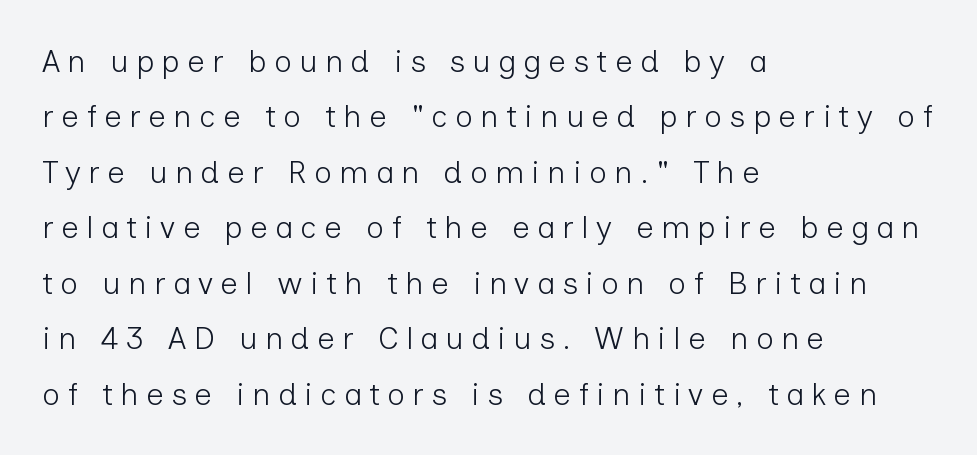
{"serif": "no", "italic": "no", "bold": "no", "weight": "light", "width": "normal", "stroke_contrast": "low", "x_height": "medium", "monospaced": "no", "underline": "no", "align": "left", "line_spacing_ratio": 1.79, "letter_spacing": "wide", "letter_spacing_em": 0.24, "glyph_px": 31}
